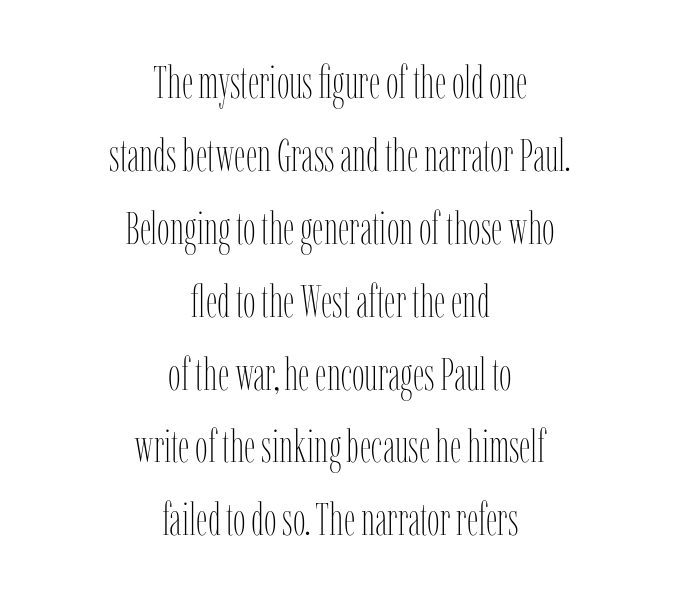
Q: Is the text bold? A: No.
Q: Is the text italic (slanted)? A: No, it is upright.
Q: Is the text underlined? A: No.
Q: How is the paragraph aligned? A: Centered.
Q: Is the spacing between letters normal or unusually wide? A: Normal.
Q: Is the spacing between lines tight, normal or loose? A: Normal.
Q: Width (condensed, normal, or wide)? A: Condensed.
Q: Stroke contrast? A: Low.
Q: x-height? A: Medium.
Q: Monospaced? A: No.
